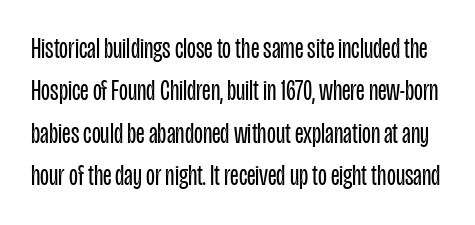
Q: Is the text bold? A: No.
Q: Is the text italic (slanted)? A: No, it is upright.
Q: Is the typeface a serif or a sans-serif typeface? A: Sans-serif.
Q: Is the text underlined? A: No.
Q: Is the spacing between letters normal or unusually wide? A: Normal.
Q: Is the spacing between lines tight, normal or loose? A: Normal.
Q: Width (condensed, normal, or wide)? A: Condensed.
Q: Stroke contrast? A: Low.
Q: x-height? A: Large.
Q: Monospaced? A: No.
